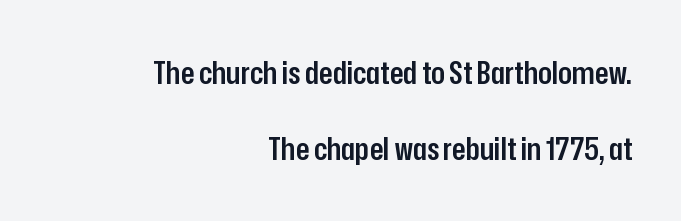
The image shows 32 px semibold, condensed sans-serif type, upright; set right-aligned, loose line spacing (2.38x), normal letter spacing, not underlined; low stroke contrast and a medium x-height.
